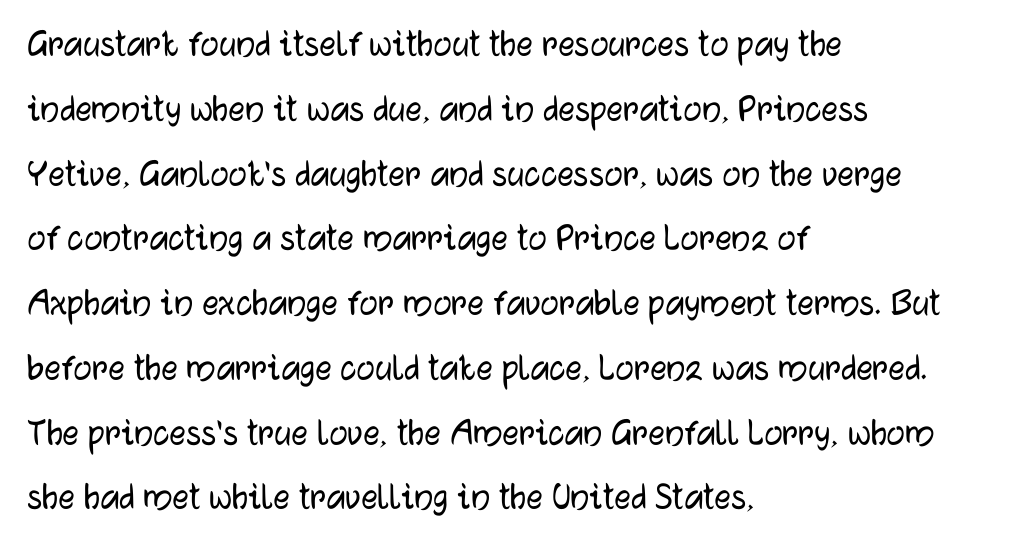
Visually the block forms a straight wall on the left and a jagged coastline on the right. Font category for this specimen: sans-serif. Unmarked baselines from the first word to the last. Notice how the stems are strictly vertical — no italics here. Looks like regular typesetting: each glyph gets only the width it needs. Between one letter and the next there's only the usual sliver of space.
